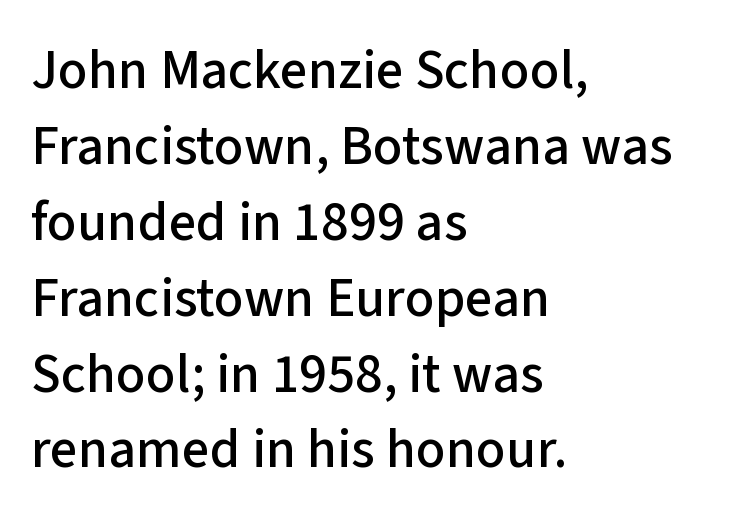
{"serif": "no", "italic": "no", "width": "normal", "stroke_contrast": "low", "x_height": "medium", "monospaced": "no", "underline": "no", "align": "left", "line_spacing": "normal", "line_spacing_ratio": 1.38, "letter_spacing": "normal", "letter_spacing_em": 0.0, "glyph_px": 55}
